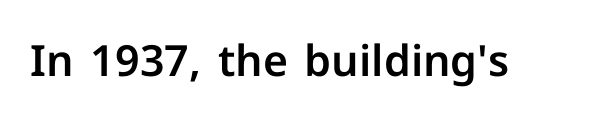
Q: Is the text italic (slanted)? A: No, it is upright.
Q: Is the typeface a serif or a sans-serif typeface? A: Sans-serif.
Q: Is the text underlined? A: No.
Q: Is the spacing between letters normal or unusually wide? A: Normal.
Q: Width (condensed, normal, or wide)? A: Normal.
Q: Stroke contrast? A: Low.
Q: x-height? A: Medium.
Q: Monospaced? A: No.
